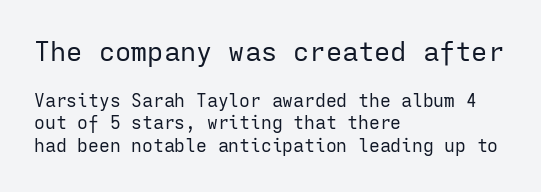
Unlike italic type, these characters show no tilt at all. Type without underlining. The more generous point size was reserved for the upper chunk. Line beginnings align vertically; line endings do not. Spacing between characters is what you'd get straight out of the box.
